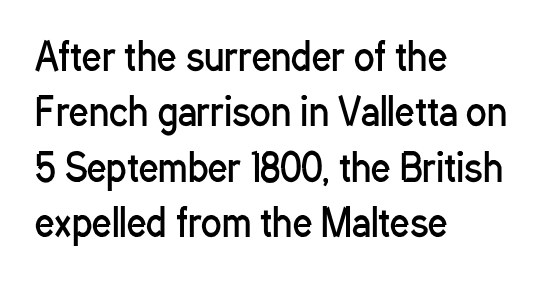
The image shows 38 px regular-weight, condensed sans-serif type, upright; set left-aligned, normal line spacing (1.46x), normal letter spacing, not underlined; low stroke contrast and a medium x-height.
